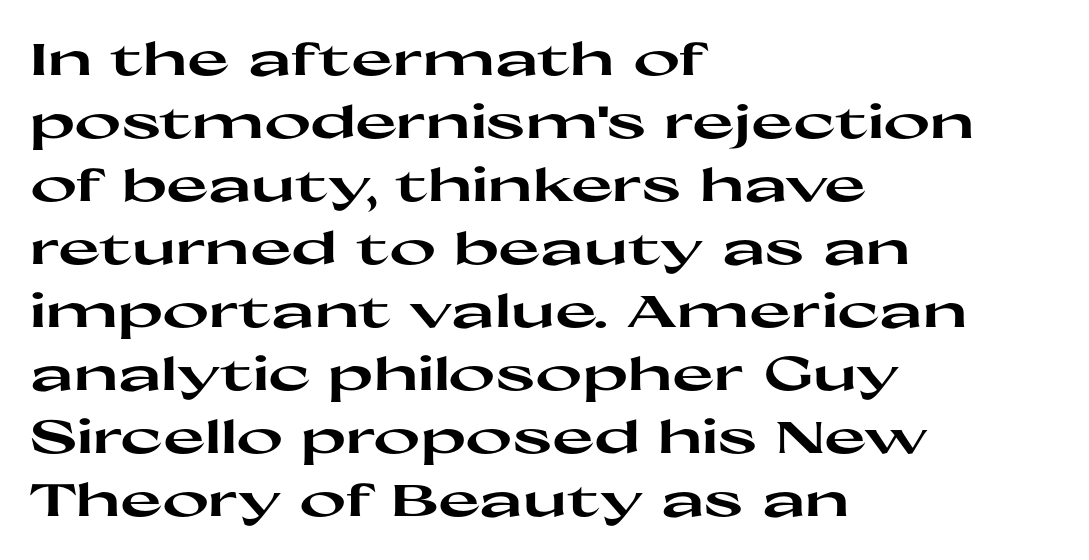
Each word holds together tightly as a unit, with standard inter-letter gaps. Each letter's strokes conclude bluntly, with no projecting serifs. Weight check: bold — yes, fully. Any mark beneath the type? The region is blank. The rendering uses natural spacing where letterforms have individual widths. What's the leading like? Ordinary, nothing unusual.
